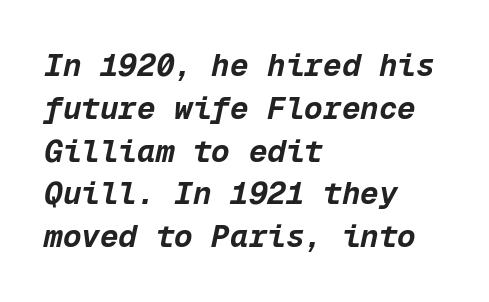
Every letter is thick-stroked: bold, no question. Horizontal alignment here is leftward, the default for most running prose. Vertical spacing — default. Each row of text sits above clean, open space.
